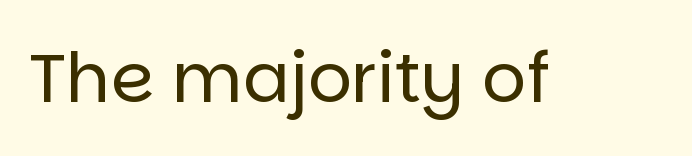
Is this a heavy cut? Hardly; it is regular or lighter. Does the lettering tilt? It doesn't — this is upright. Just letters on the line, the space beneath them empty. Note the varied advance widths — an 'i' is clearly narrower than an 'm'. What kind of face is this? One without serifs — a sans. Here the glyphs are tracked normally, forming tight word shapes.
